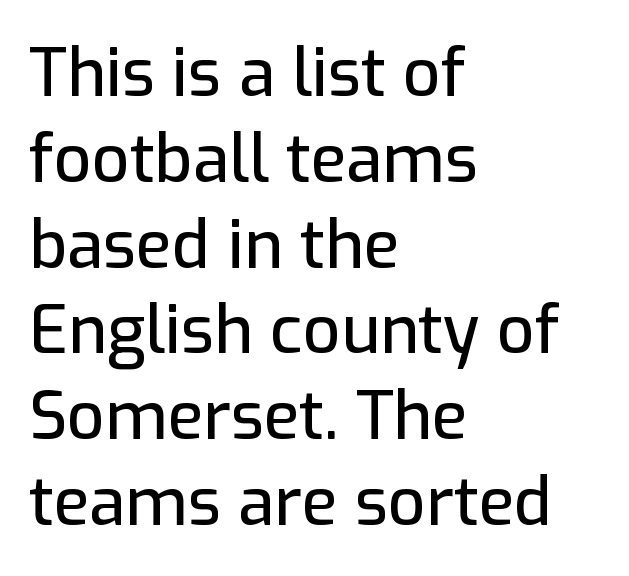
Q: Is the text italic (slanted)? A: No, it is upright.
Q: Is the typeface a serif or a sans-serif typeface? A: Sans-serif.
Q: Is the text underlined? A: No.
Q: How is the paragraph aligned? A: Left-aligned.
Q: Is the spacing between letters normal or unusually wide? A: Normal.
Q: Is the spacing between lines tight, normal or loose? A: Normal.
Q: Width (condensed, normal, or wide)? A: Normal.
Q: Stroke contrast? A: Low.
Q: x-height? A: Medium.
Q: Monospaced? A: No.
